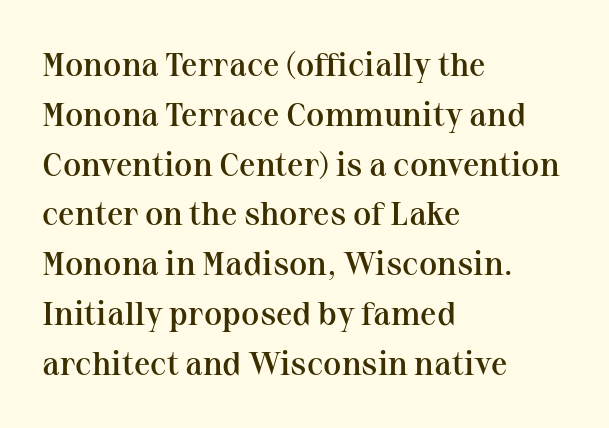
Check where the strokes stop: tiny serifs finish them off. The typesetter chose a ragged-right arrangement here. When letters stand straight like this, we call the style roman or upright. This block has exactly the height ordinary leading produces. Inter-character spacing is left at the font's built-in metrics. The specimen omits any rule beneath the text block's lines.
